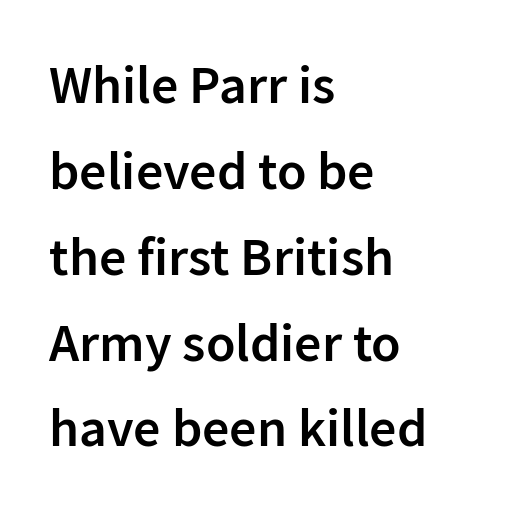
The image shows 54 px semibold sans-serif type, upright; set left-aligned, normal line spacing (1.59x), normal letter spacing, not underlined; low stroke contrast and a medium x-height.
